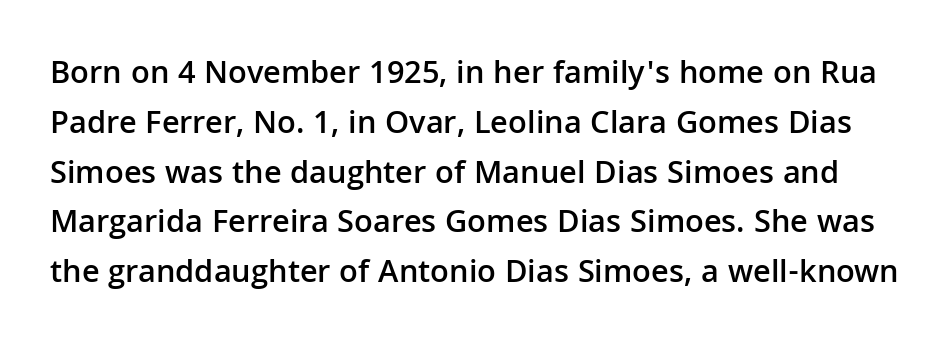
{"serif": "no", "italic": "no", "bold": "semi", "weight": "semibold", "width": "normal", "stroke_contrast": "low", "x_height": "medium", "monospaced": "no", "underline": "no", "line_spacing": "normal", "line_spacing_ratio": 1.51, "letter_spacing": "normal", "letter_spacing_em": 0.0, "glyph_px": 33}
